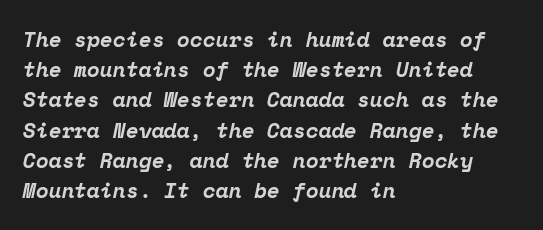
There's an unmistakable incline to the writing here. Summary of weight: heavy, a full bold. Evenly set lines give the paragraph a standard silhouette. All the whitespace from short lines collects on the right.
